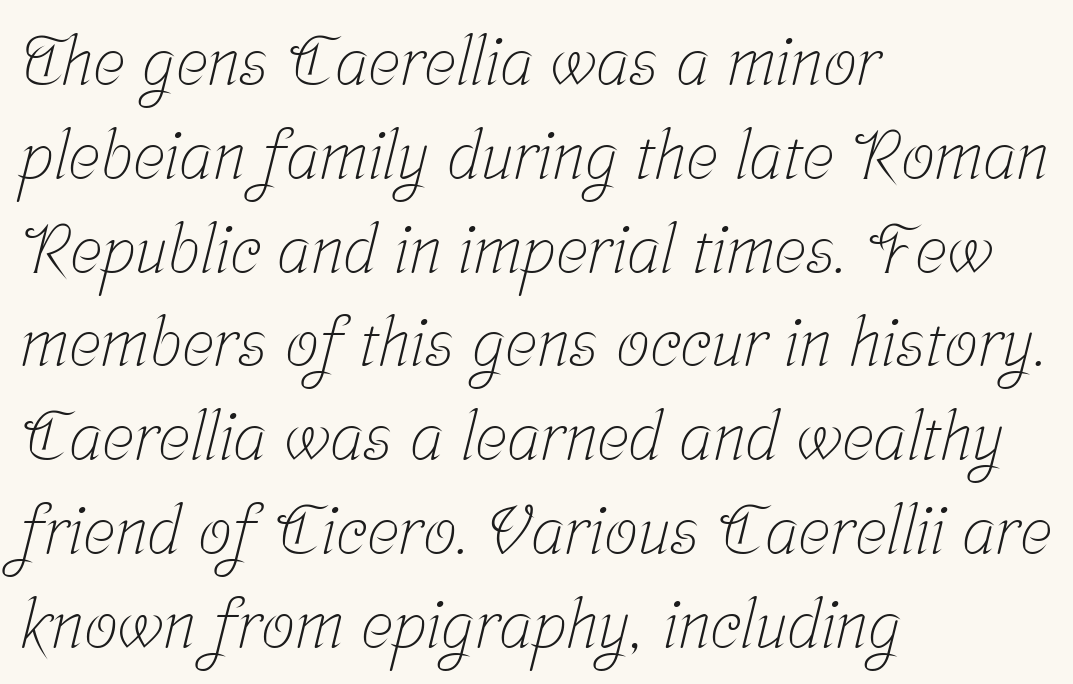
{"serif": "yes", "bold": "no", "weight": "light", "width": "condensed", "stroke_contrast": "low", "x_height": "medium", "monospaced": "no", "underline": "no", "align": "left", "line_spacing": "normal", "line_spacing_ratio": 1.4, "letter_spacing": "normal", "letter_spacing_em": 0.0, "glyph_px": 67}
